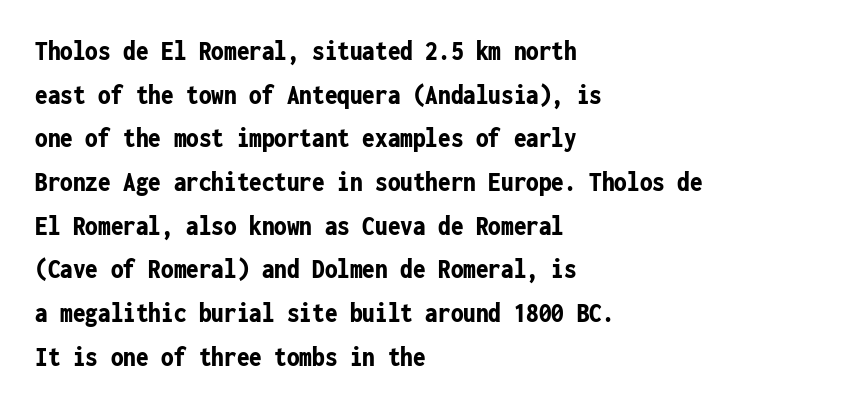
{"serif": "no", "italic": "no", "bold": "yes", "weight": "bold", "width": "condensed", "stroke_contrast": "low", "x_height": "medium", "monospaced": "yes", "underline": "no", "align": "left", "line_spacing": "normal", "line_spacing_ratio": 1.56, "letter_spacing": "normal", "letter_spacing_em": 0.0, "glyph_px": 28}
